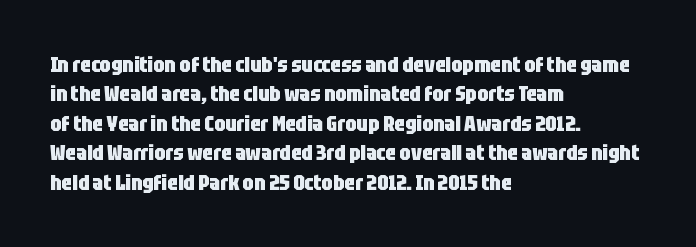
The vertical gap from one line to the next is medium. The rendering uses a bold face; every stroke is thick and dark. When letters stand straight like this, we call the style roman or upright. A typesetter would call this zero additional tracking.
